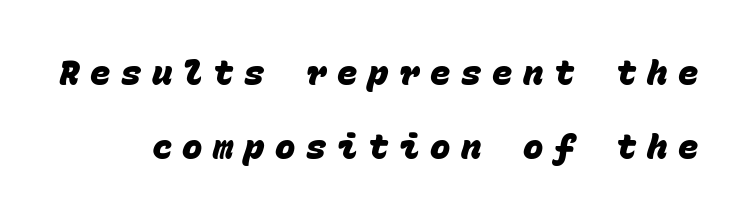
The image shows 34 px heavy sans-serif type, monospaced; set loose line spacing (2.17x), unusually wide letter spacing (+0.31 em), not underlined; low stroke contrast and a large x-height.
